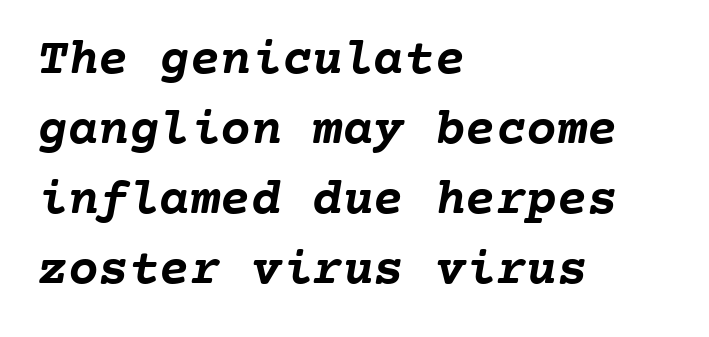
The line texture is even and compact thanks to regular tracking. The strip under each line holds only bare page. Every row of glyphs begins at an identical x-position on the left. The strokes are fattened all the way to bold. Monospaced: the letters line up in strict vertical columns.
